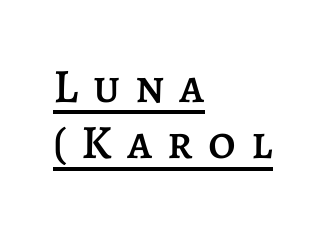
Q: Is the text italic (slanted)? A: No, it is upright.
Q: Is the text underlined? A: Yes.
Q: How is the paragraph aligned? A: Left-aligned.
Q: Is the spacing between letters normal or unusually wide? A: Unusually wide.
Q: Width (condensed, normal, or wide)? A: Normal.
Q: Stroke contrast? A: Low.
Q: x-height? A: Large.
Q: Monospaced? A: No.
